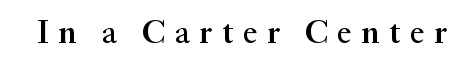
The image shows 33 px semibold serif type, upright; set unusually wide letter spacing (+0.29 em), not underlined; medium stroke contrast and a small x-height.
